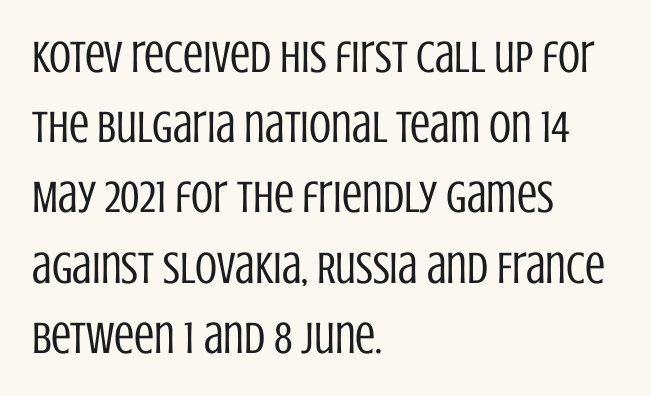
{"serif": "no", "italic": "no", "bold": "no", "weight": "regular", "width": "condensed", "stroke_contrast": "low", "x_height": "large", "monospaced": "no", "underline": "no", "align": "left", "line_spacing": "normal", "line_spacing_ratio": 1.56, "letter_spacing": "normal", "letter_spacing_em": 0.0, "glyph_px": 45}
